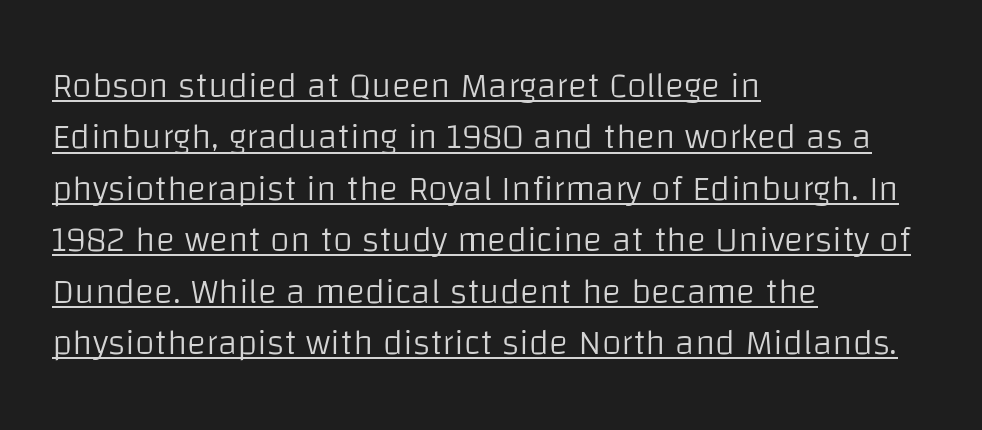
{"serif": "no", "italic": "no", "bold": "no", "weight": "light", "width": "normal", "stroke_contrast": "low", "x_height": "large", "monospaced": "no", "underline": "yes", "align": "left", "line_spacing": "normal", "line_spacing_ratio": 1.43, "letter_spacing": "normal", "letter_spacing_em": 0.0, "glyph_px": 36}
